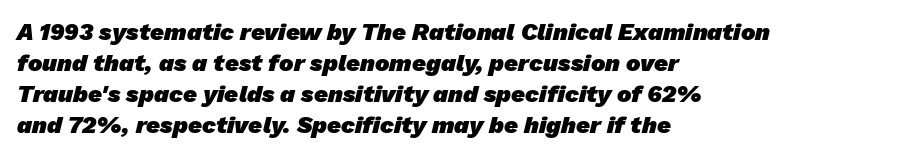
As a designer I'd log this as weight 700, bold. Short note: letters normally spaced. Leftover space on each line is placed entirely after the last word. The rendering uses a moderate line-height, typical for paragraphs. Unmarked baselines from the first word to the last.
